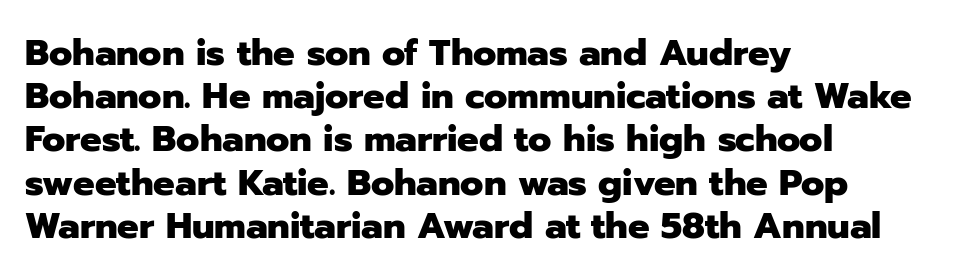
The image shows 36 px heavy sans-serif type, upright; set left-aligned, line spacing 1.2x, normal letter spacing, not underlined; low stroke contrast and a medium x-height.
